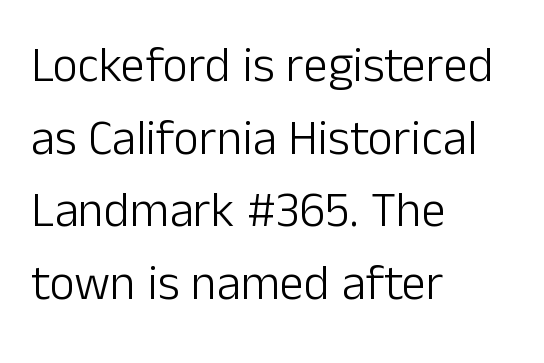
Baseline-to-baseline distance is the conventional proportion of letter height. Italic? Not at all — the glyphs are vertical. Unmarked baselines from the first word to the last. The tracking reads as untouched default to a designer's eye. Does the type have serifs? No, each stem ends abruptly. The face used here is proportionally spaced, like ordinary book or web type.
